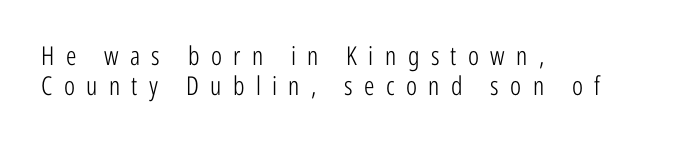
The image shows 26 px text type, upright; set left-aligned, line spacing 1.16x, unusually wide letter spacing (+0.44 em), not underlined.
